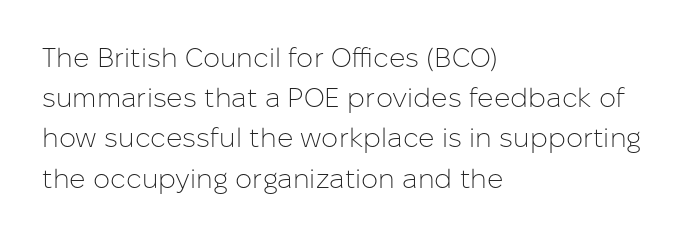
The paragraph shown leans on its left margin. Has an underline been added? It has not. The font's upright variant was chosen for this text. The cut favours lightness, reaching ordinary text weight at its darkest.
